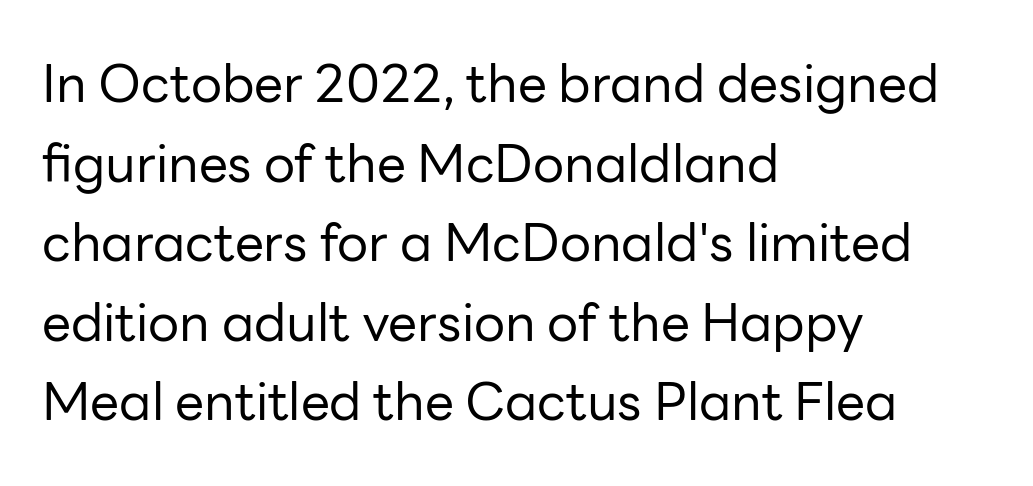
The passage shown is not underscored anywhere. The cut favours lightness, reaching ordinary text weight at its darkest. You could not count columns in this text — the font is proportionally spaced. The line texture is even and compact thanks to regular tracking. This block has exactly the height ordinary leading produces. A student would call this left alignment; a typographer would say flush left, rag right.
